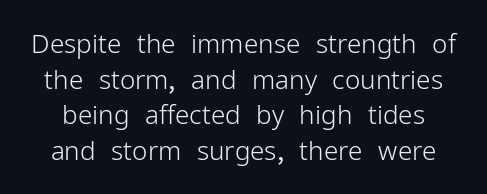
The image shows 26 px text type, upright; set normal line spacing (1.37x), normal letter spacing, not underlined.
